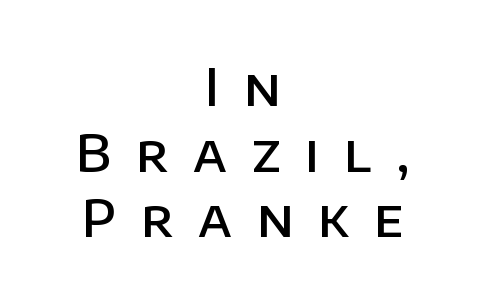
{"serif": "no", "italic": "no", "bold": "semi", "weight": "semibold", "width": "normal", "stroke_contrast": "low", "x_height": "large", "monospaced": "no", "underline": "no", "align": "center", "line_spacing": "normal", "line_spacing_ratio": 1.26, "letter_spacing": "wide", "letter_spacing_em": 0.47, "glyph_px": 52}
